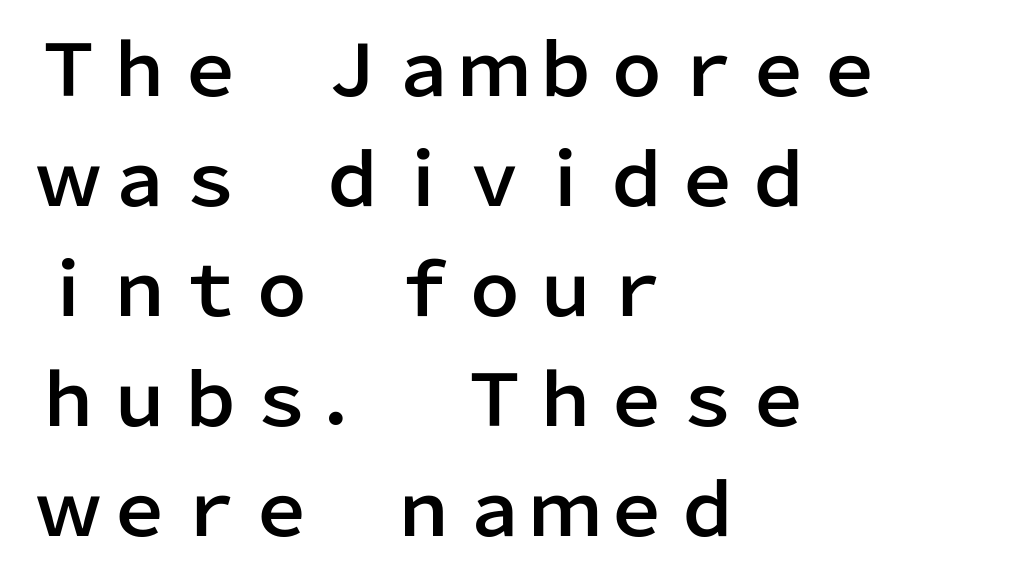
{"serif": "no", "italic": "no", "width": "normal", "stroke_contrast": "low", "x_height": "medium", "monospaced": "no", "underline": "no", "align": "left", "line_spacing": "normal", "line_spacing_ratio": 1.55, "letter_spacing": "normal", "letter_spacing_em": 0.0, "glyph_px": 71}
